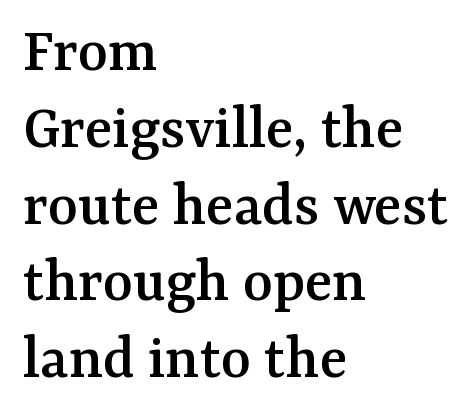
The image shows 64 px serif type, upright; set left-aligned, line spacing 1.2x, normal letter spacing, not underlined; medium stroke contrast and a medium x-height.
